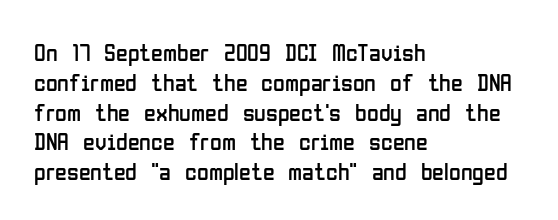
If you drew a line through each stem, it would be perfectly vertical. Tracking value appears to be zero — textbook default spacing. The rag falls on the right side of this text block. The face looks like a standard text weight, possibly lighter. The string is rendered with underlining switched off.
